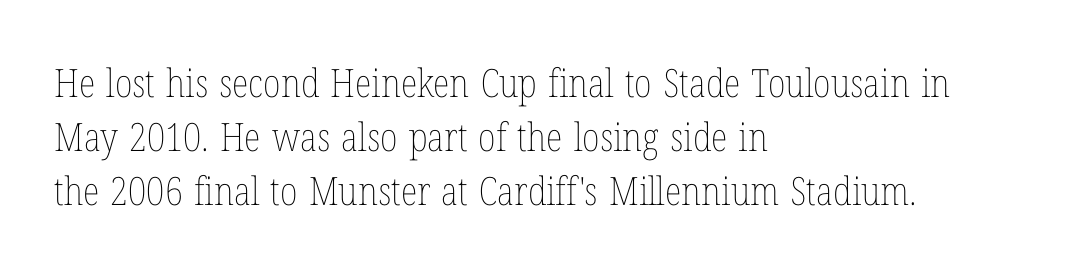
Caption: standard tracking, unaltered. These lines are set flush left with a ragged right edge. Is this a fixed-width face? No — the glyphs have proportional, varying widths. Every character sits straight up, as roman type does. Caption: face not bold, strokes unweighted. Nobody drew a line under any word here.
